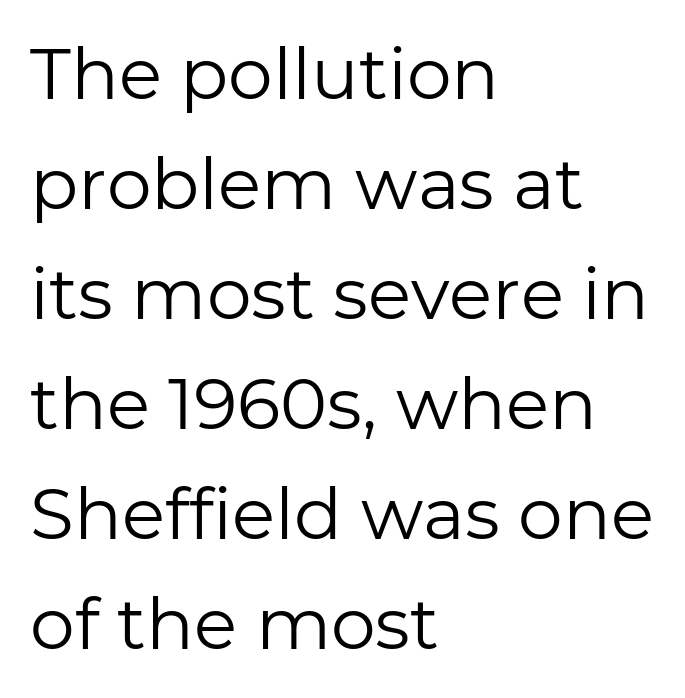
Leading matches the norm, producing a regular column. The area under the type is left untouched. Posture: vertical. Observe the absence of serifs on each vertical stroke in this sample. Does the copy run flush right? No — it runs flush left.
